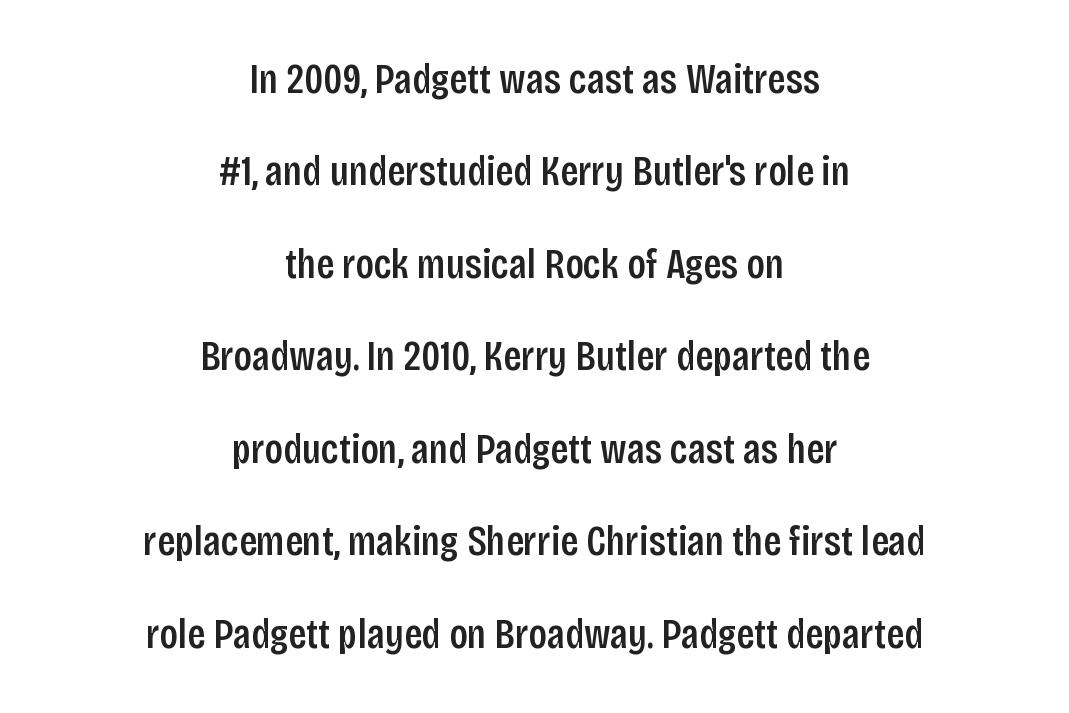
The image shows 43 px condensed sans-serif type, upright; set centered, loose line spacing (2.15x), normal letter spacing, not underlined; low stroke contrast and a large x-height.
